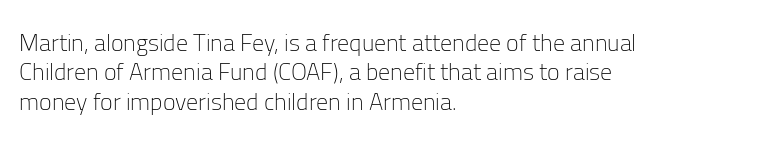
Q: Is the text bold? A: No.
Q: Is the text italic (slanted)? A: No, it is upright.
Q: Is the text underlined? A: No.
Q: How is the paragraph aligned? A: Left-aligned.
Q: Is the spacing between letters normal or unusually wide? A: Normal.
